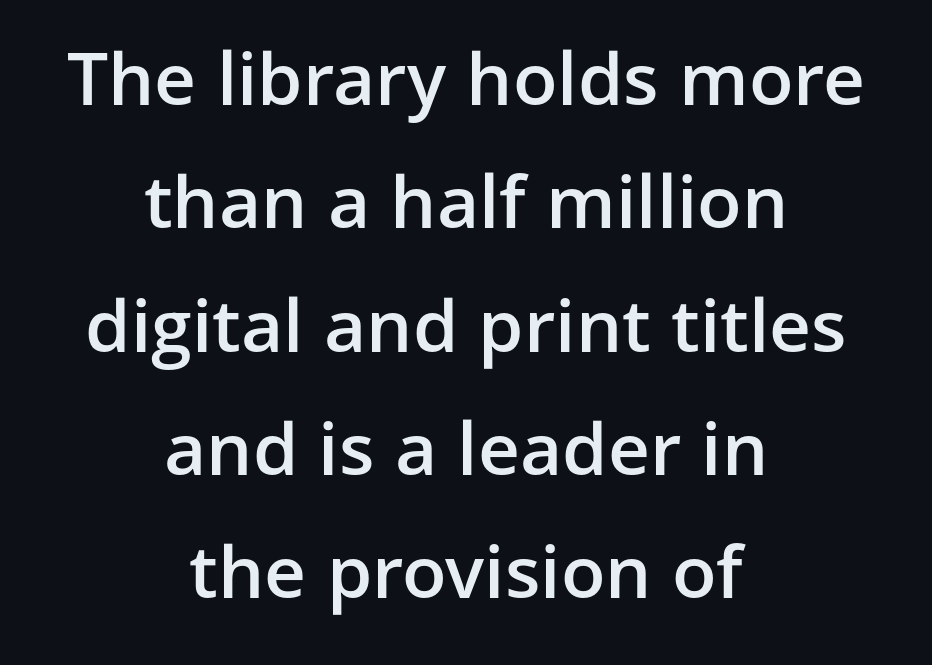
The type family on display is of the sans-serif kind. This sample has the flowing, uneven cadence of proportional lettering. A bare baseline throughout the passage. This rendering uses center alignment, leaving both contours irregular but symmetric. This rendering leaves character spacing at its baseline value.
